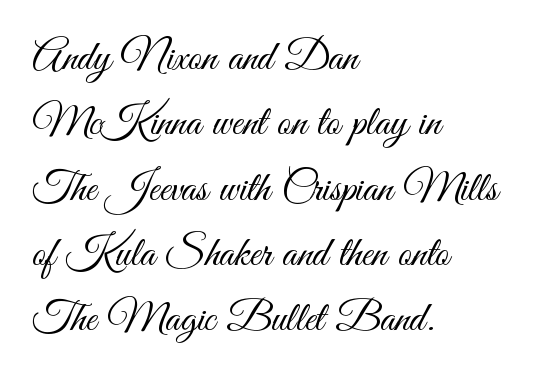
The image shows 43 px light, condensed sans-serif type; set left-aligned, normal line spacing (1.52x), normal letter spacing, not underlined; medium stroke contrast and a small x-height.
